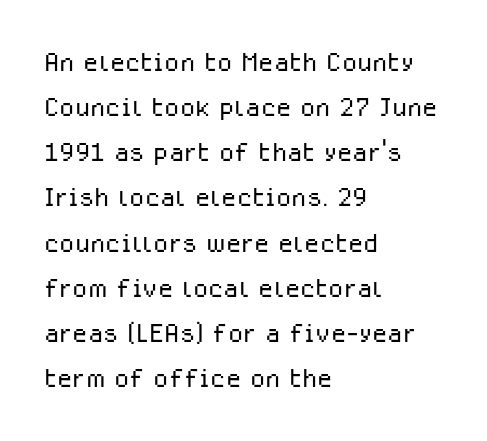
The passage shown is not underscored anywhere. Students, observe: this is what conventionally led text looks like. Each letter keeps its own natural width here, so spacing adapts to shape. Are there feet on the stems? There aren't — it's a sans. These glyphs show unthickened strokes, regular width or finer. How are the letters spaced? Ordinarily, with no added tracking.
